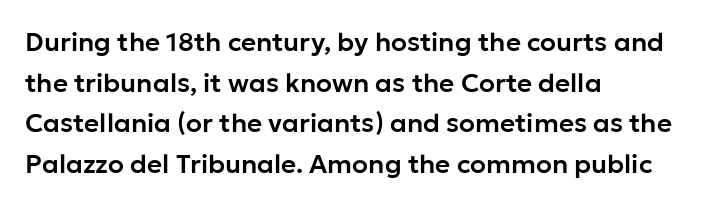
This rendering features lettering with no underline. How are the letters spaced? Ordinarily, with no added tracking. The setting favours the left margin, as ordinary paragraphs usually do. Does the lettering tilt? It doesn't — this is upright. Summary of vertical rhythm: regular, with standard interline spacing.
